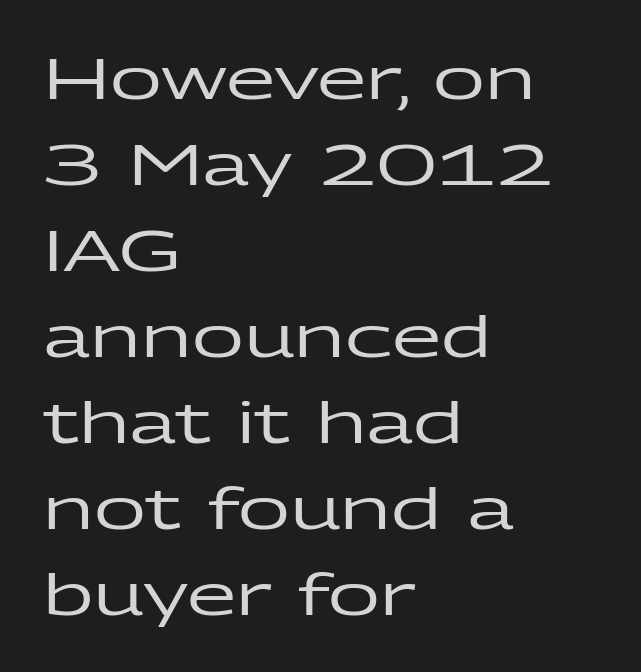
{"serif": "no", "italic": "no", "width": "wide", "stroke_contrast": "low", "x_height": "medium", "monospaced": "no", "underline": "no", "align": "left", "line_spacing": "normal", "line_spacing_ratio": 1.51, "letter_spacing": "normal", "letter_spacing_em": 0.0, "glyph_px": 57}
